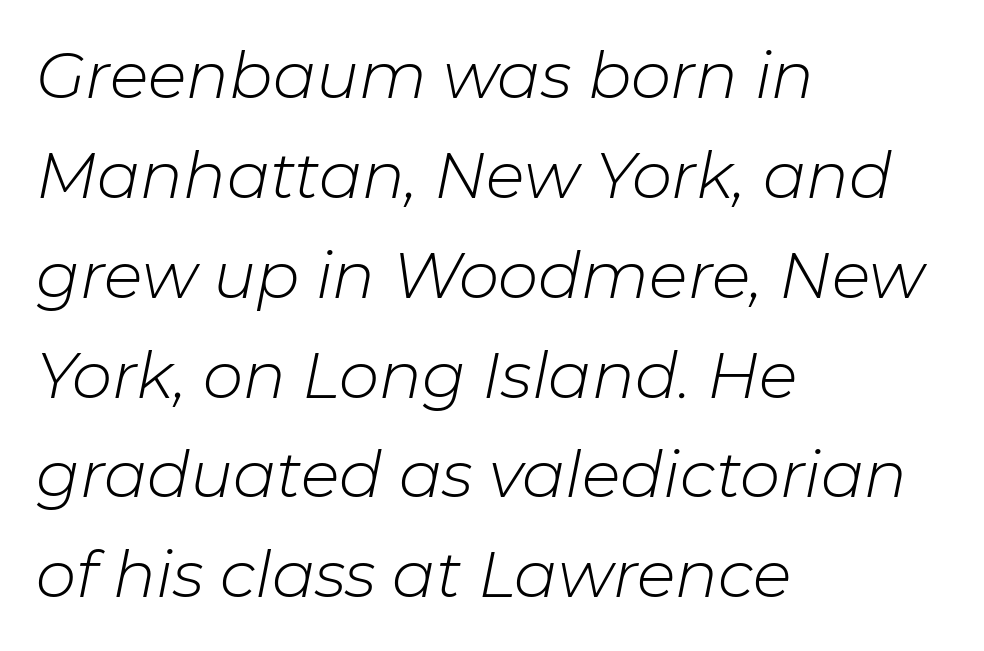
{"italic": "yes", "lean": "right", "slant_degrees": 11, "bold": "no", "weight": "light", "width": "normal", "stroke_contrast": "low", "x_height": "medium", "monospaced": "no", "underline": "no", "align": "left", "line_spacing": "normal", "line_spacing_ratio": 1.56, "letter_spacing": "normal", "letter_spacing_em": 0.0, "glyph_px": 64}
